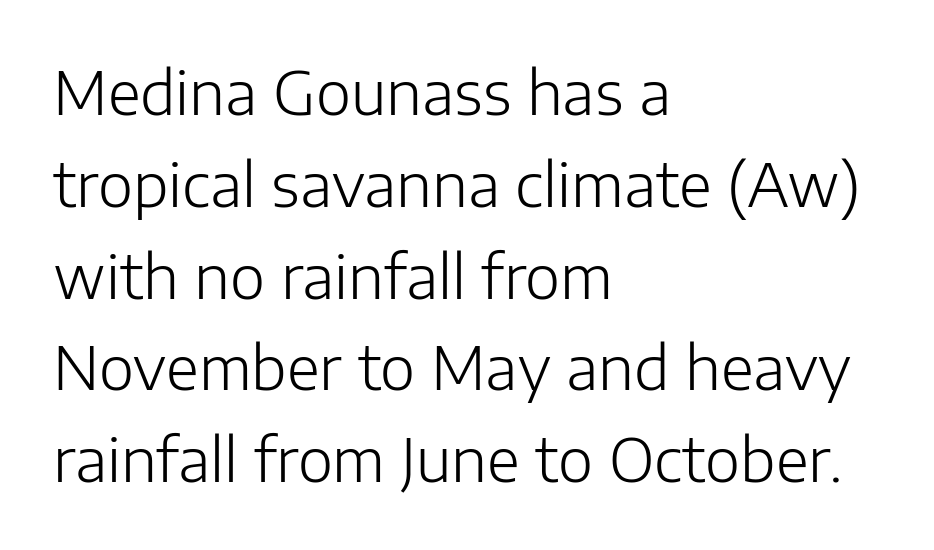
The image shows 60 px light sans-serif type, upright; set left-aligned, normal line spacing (1.53x), normal letter spacing, not underlined; low stroke contrast and a medium x-height.
